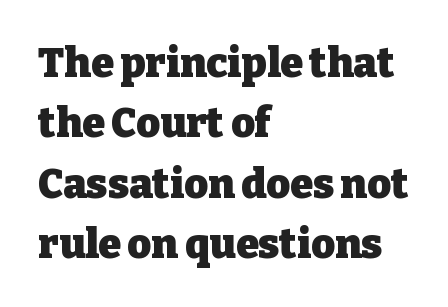
One-word summary of the alignment: left. The face used here is proportionally spaced, like ordinary book or web type. The type family on display is of the serif kind. The letters are bold, with thick, heavy strokes. The space directly below the letters is spotless. The line-height multiplier appears to be the usual default.
